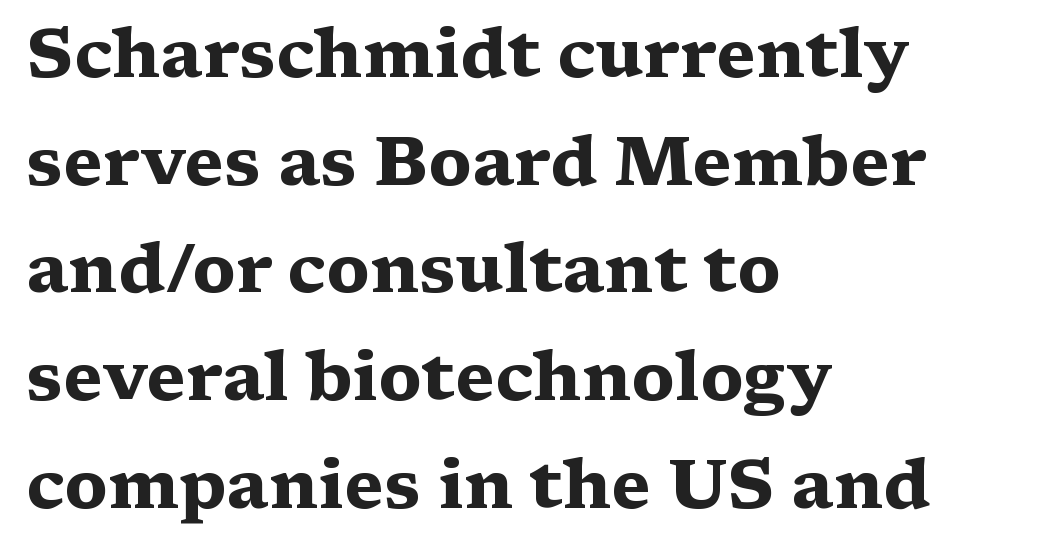
{"serif": "yes", "italic": "no", "bold": "yes", "weight": "heavy", "width": "wide", "stroke_contrast": "medium", "x_height": "medium", "monospaced": "no", "underline": "no", "align": "left", "line_spacing": "normal", "line_spacing_ratio": 1.56, "letter_spacing": "normal", "letter_spacing_em": 0.0, "glyph_px": 69}
